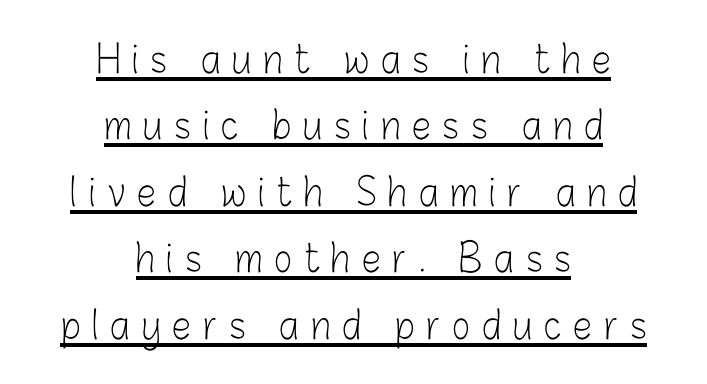
{"serif": "no", "italic": "no", "bold": "no", "weight": "light", "width": "condensed", "stroke_contrast": "low", "x_height": "medium", "monospaced": "no", "underline": "yes", "align": "center", "line_spacing_ratio": 1.75, "letter_spacing": "wide", "letter_spacing_em": 0.32, "glyph_px": 38}
